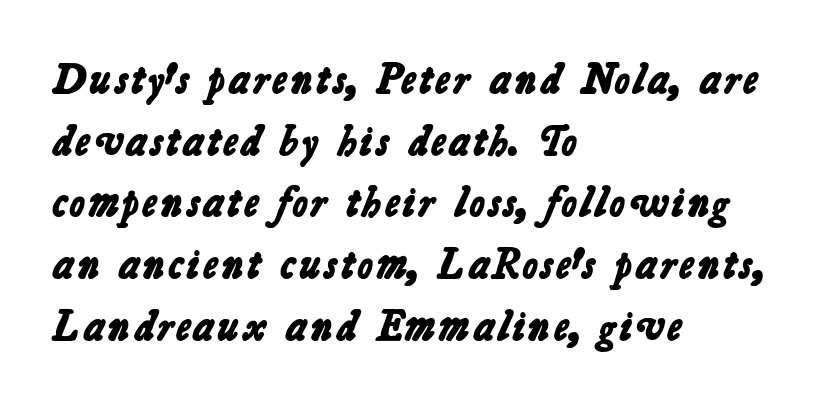
Decoration check: the copy has no underline. You can tell from the bare stems that sans-serif type was used. Notice how the passage keeps a crisp vertical edge on the left only. The strokes are fattened all the way to bold. You could not count columns in this text — the font is proportionally spaced.
